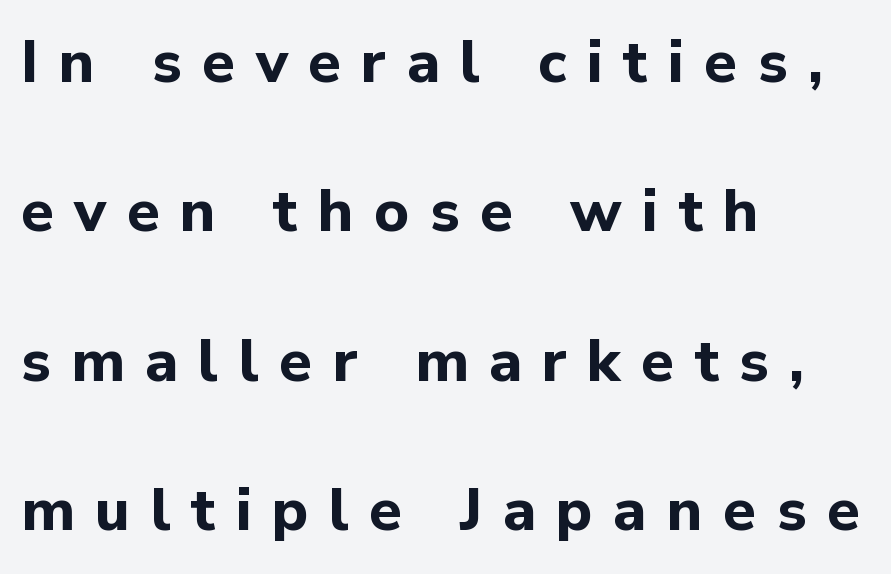
Q: Is the text bold? A: Yes.
Q: Is the text italic (slanted)? A: No, it is upright.
Q: Is the typeface a serif or a sans-serif typeface? A: Sans-serif.
Q: Is the text underlined? A: No.
Q: How is the paragraph aligned? A: Left-aligned.
Q: Is the spacing between letters normal or unusually wide? A: Unusually wide.
Q: Is the spacing between lines tight, normal or loose? A: Loose.
Q: Width (condensed, normal, or wide)? A: Normal.
Q: Stroke contrast? A: Low.
Q: x-height? A: Medium.
Q: Monospaced? A: No.
